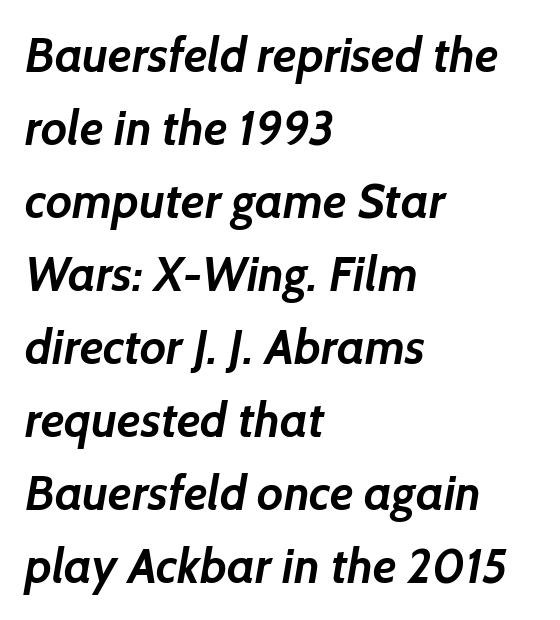
{"serif": "no", "bold": "yes", "weight": "semibold", "width": "normal", "stroke_contrast": "low", "x_height": "medium", "monospaced": "no", "underline": "no", "align": "left", "line_spacing": "normal", "line_spacing_ratio": 1.52, "letter_spacing": "normal", "letter_spacing_em": 0.0, "glyph_px": 48}
